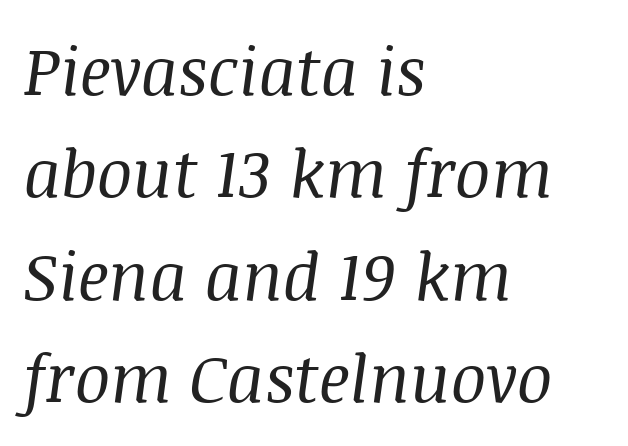
{"serif": "yes", "italic": "yes", "lean": "right", "slant_degrees": 8, "bold": "no", "weight": "regular", "width": "normal", "stroke_contrast": "medium", "x_height": "large", "monospaced": "no", "underline": "no", "align": "left", "line_spacing": "normal", "line_spacing_ratio": 1.55, "letter_spacing": "normal", "letter_spacing_em": 0.0, "glyph_px": 66}
